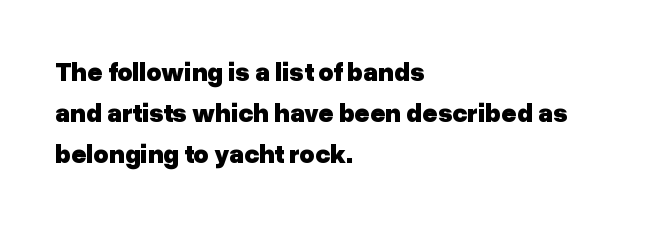
{"italic": "no", "bold": "yes", "underline": "no", "align": "left", "line_spacing": "normal", "line_spacing_ratio": 1.58, "letter_spacing": "normal", "letter_spacing_em": 0.0, "glyph_px": 26}
